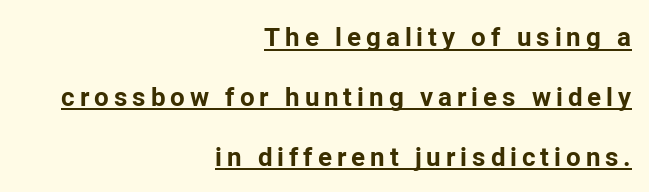
{"italic": "no", "bold": "yes", "underline": "yes", "align": "right", "line_spacing": "loose", "line_spacing_ratio": 2.3, "glyph_px": 26}
